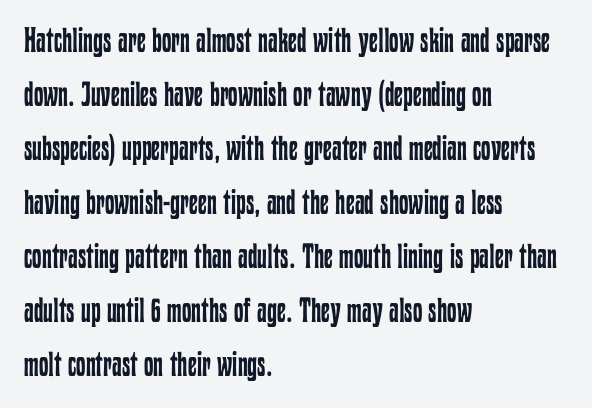
Q: Is the text bold? A: No.
Q: Is the text italic (slanted)? A: No, it is upright.
Q: Is the text underlined? A: No.
Q: How is the paragraph aligned? A: Left-aligned.
Q: Is the spacing between letters normal or unusually wide? A: Normal.
Q: Is the spacing between lines tight, normal or loose? A: Normal.
Q: Width (condensed, normal, or wide)? A: Condensed.
Q: Stroke contrast? A: Low.
Q: x-height? A: Medium.
Q: Monospaced? A: No.
